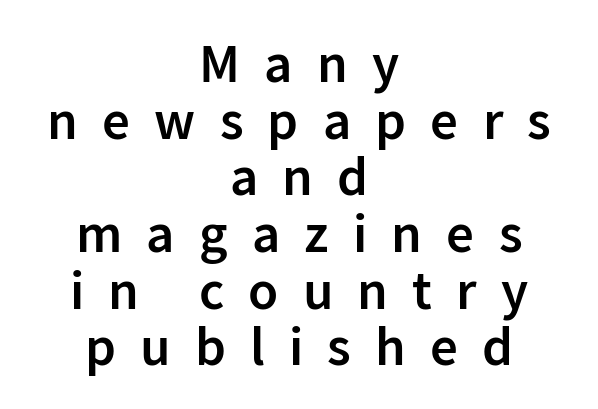
{"serif": "no", "italic": "no", "bold": "semi", "weight": "semibold", "width": "normal", "stroke_contrast": "low", "x_height": "medium", "monospaced": "no", "underline": "no", "align": "center", "line_spacing": "tight", "line_spacing_ratio": 1.03, "letter_spacing": "wide", "letter_spacing_em": 0.44, "glyph_px": 55}
